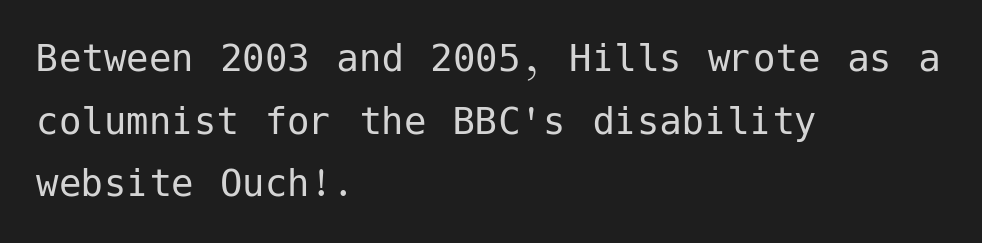
{"serif": "no", "italic": "no", "bold": "no", "weight": "regular", "width": "normal", "stroke_contrast": "low", "x_height": "medium", "underline": "no", "align": "left", "line_spacing": "normal", "line_spacing_ratio": 1.39, "letter_spacing": "normal", "letter_spacing_em": 0.0, "glyph_px": 45}
